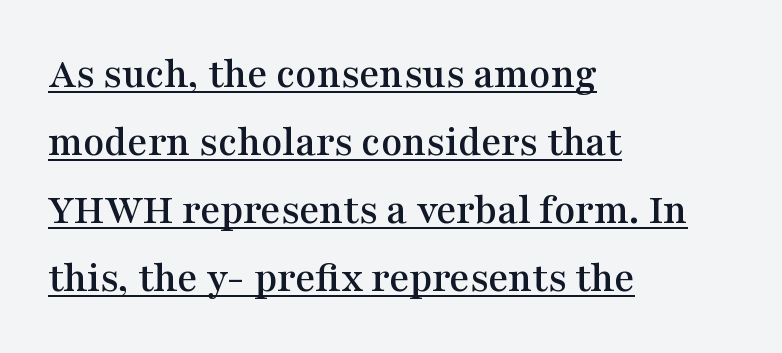
Q: Is the text italic (slanted)? A: No, it is upright.
Q: Is the typeface a serif or a sans-serif typeface? A: Serif.
Q: Is the text underlined? A: Yes.
Q: How is the paragraph aligned? A: Left-aligned.
Q: Is the spacing between letters normal or unusually wide? A: Normal.
Q: Is the spacing between lines tight, normal or loose? A: Normal.
Q: Width (condensed, normal, or wide)? A: Wide.
Q: Stroke contrast? A: Medium.
Q: x-height? A: Medium.
Q: Monospaced? A: No.
